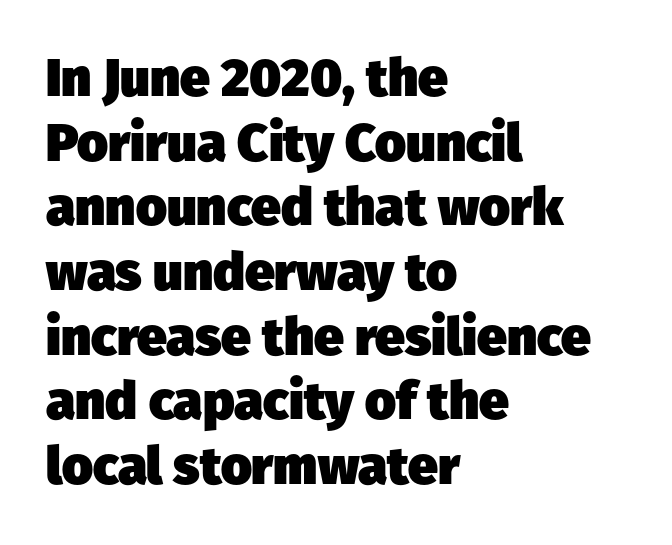
{"serif": "no", "bold": "yes", "weight": "heavy", "width": "normal", "stroke_contrast": "low", "x_height": "medium", "monospaced": "no", "underline": "no", "align": "left", "line_spacing_ratio": 1.22, "letter_spacing": "normal", "letter_spacing_em": 0.0, "glyph_px": 53}
